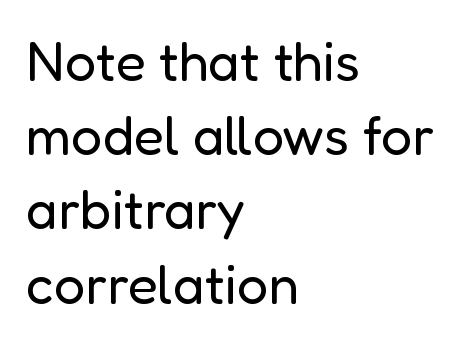
The image shows 55 px regular-weight sans-serif type, upright; set left-aligned, normal line spacing (1.35x), normal letter spacing, not underlined; low stroke contrast and a medium x-height.
